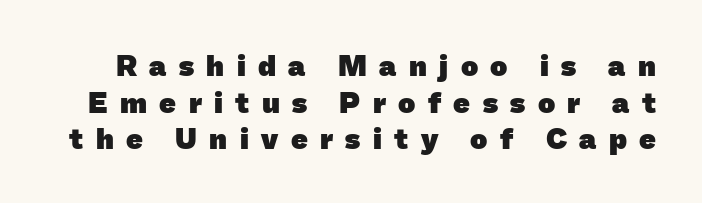
{"serif": "no", "bold": "yes", "weight": "heavy", "width": "normal", "stroke_contrast": "low", "x_height": "medium", "monospaced": "no", "underline": "no", "line_spacing": "normal", "line_spacing_ratio": 1.26, "letter_spacing": "wide", "letter_spacing_em": 0.43, "glyph_px": 29}
